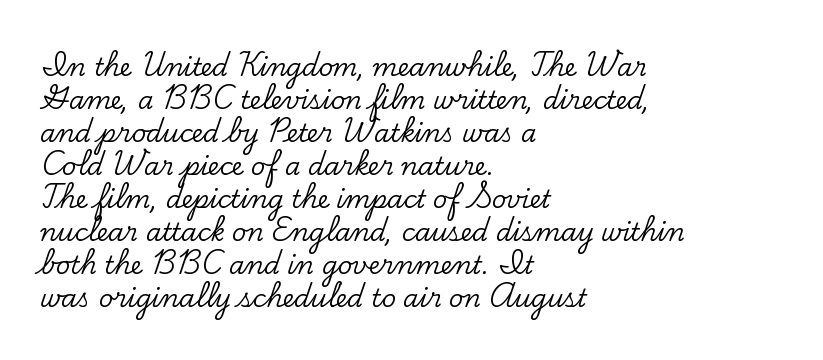
{"underline": "no", "align": "left", "line_spacing": "normal", "line_spacing_ratio": 1.32, "letter_spacing": "normal", "letter_spacing_em": 0.0, "glyph_px": 25}
